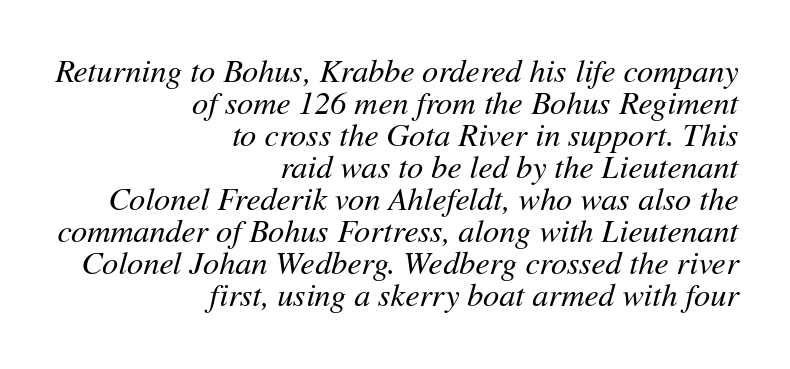
Just letters on the line, the space beneath them empty. The line-height multiplier appears low, near solid setting. Note the varied advance widths — an 'i' is clearly narrower than an 'm'. The lettering tilts uniformly, giving the passage an italic look. If you drew a ruler down the right edge, every line would touch it. The letters sit at their default tracking, neither squeezed nor spread.
